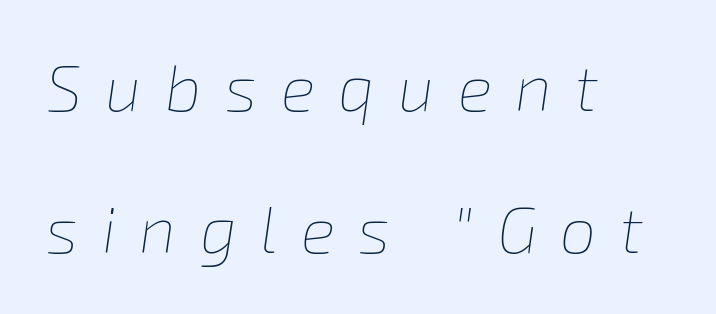
{"italic": "yes", "lean": "right", "slant_degrees": 8, "bold": "no", "weight": "thin", "width": "normal", "stroke_contrast": "low", "x_height": "medium", "monospaced": "no", "underline": "no", "align": "left", "line_spacing": "loose", "line_spacing_ratio": 2.19, "letter_spacing": "wide", "letter_spacing_em": 0.36, "glyph_px": 65}
